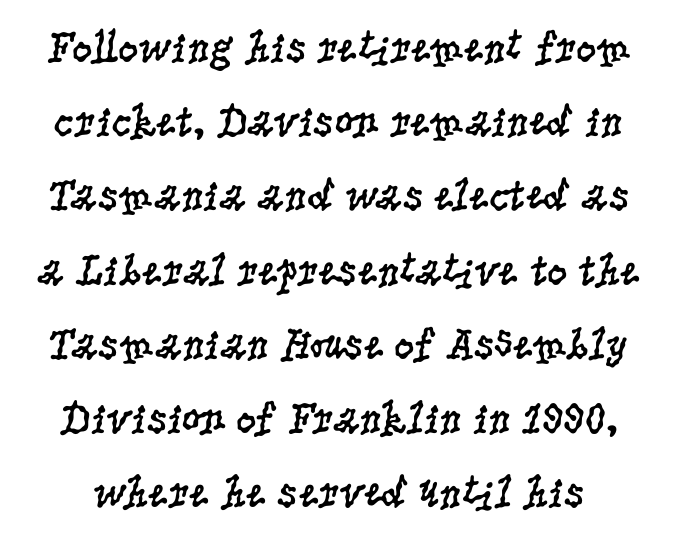
The passage shown is typed in a proportional face where columns would drift. The leading is moderate, giving the passage an even texture. Quick note: underline off. No letter is thick-stroked: the sample isn't bold. The line texture is even and compact thanks to regular tracking.
